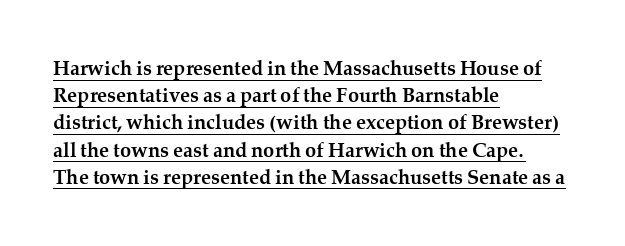
Letter spacing: default. Is there an underline? Yes — a line sits under the letters. Reading down the column, the eye jumps a familiar distance to each next line. Typographic density is high because the face is bold. Upright lettering throughout. The lines are quadded left.
